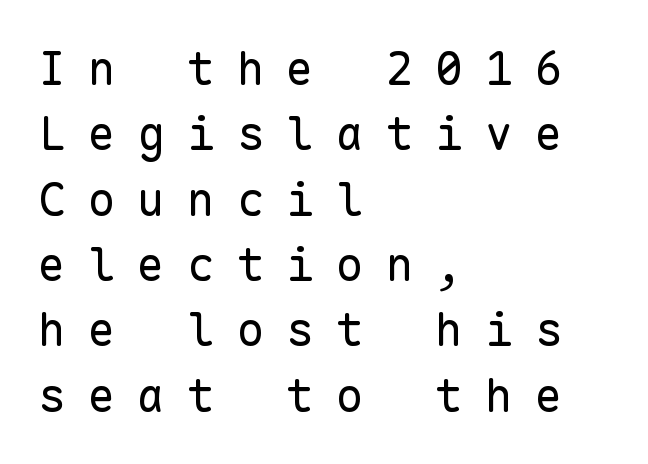
Q: Is the text bold? A: No.
Q: Is the text italic (slanted)? A: No, it is upright.
Q: Is the typeface a serif or a sans-serif typeface? A: Sans-serif.
Q: Is the text underlined? A: No.
Q: How is the paragraph aligned? A: Left-aligned.
Q: Is the spacing between letters normal or unusually wide? A: Unusually wide.
Q: Is the spacing between lines tight, normal or loose? A: Normal.
Q: Width (condensed, normal, or wide)? A: Normal.
Q: Stroke contrast? A: Low.
Q: x-height? A: Medium.
Q: Monospaced? A: Yes.
